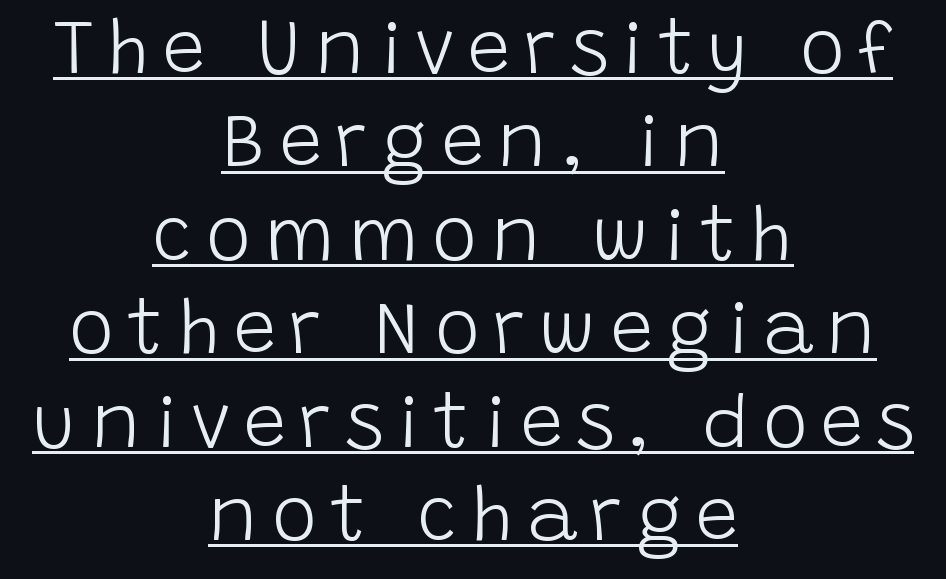
Q: Is the text bold? A: No.
Q: Is the text italic (slanted)? A: No, it is upright.
Q: Is the typeface a serif or a sans-serif typeface? A: Sans-serif.
Q: Is the text underlined? A: Yes.
Q: How is the paragraph aligned? A: Centered.
Q: Width (condensed, normal, or wide)? A: Normal.
Q: Stroke contrast? A: Low.
Q: x-height? A: Large.
Q: Monospaced? A: No.
